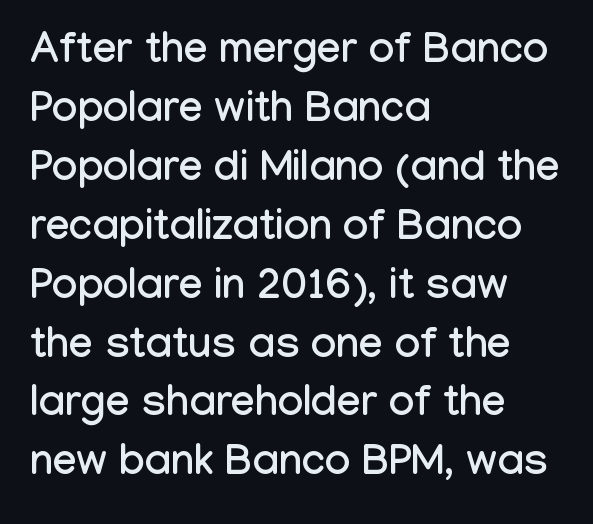
Q: Is the text italic (slanted)? A: No, it is upright.
Q: Is the typeface a serif or a sans-serif typeface? A: Sans-serif.
Q: Is the text underlined? A: No.
Q: How is the paragraph aligned? A: Left-aligned.
Q: Is the spacing between letters normal or unusually wide? A: Normal.
Q: Is the spacing between lines tight, normal or loose? A: Normal.
Q: Width (condensed, normal, or wide)? A: Condensed.
Q: Stroke contrast? A: Low.
Q: x-height? A: Medium.
Q: Monospaced? A: No.
